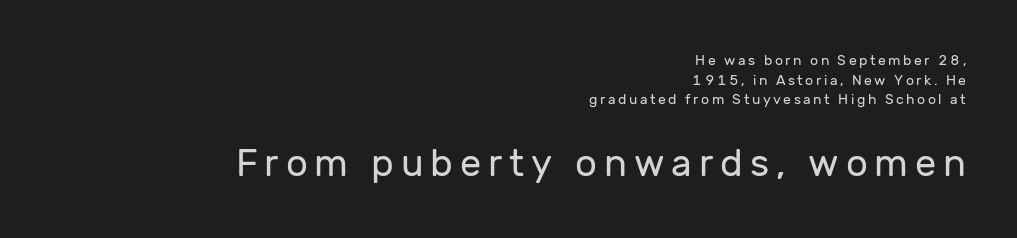
The image shows 38 px regular-weight sans-serif type, upright; set right-aligned, normal line spacing (1.4x), not underlined; the second (bottom) block is 2.71x larger; low stroke contrast and a medium x-height.
